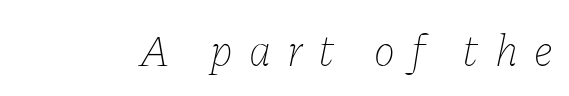
{"italic": "yes", "lean": "right", "slant_degrees": 11, "bold": "no", "weight": "thin", "width": "normal", "stroke_contrast": "low", "x_height": "medium", "monospaced": "no", "underline": "no", "letter_spacing": "wide", "letter_spacing_em": 0.36, "glyph_px": 45}
